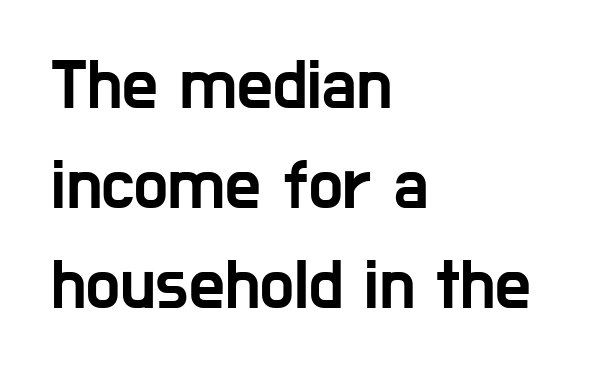
Q: Is the text italic (slanted)? A: No, it is upright.
Q: Is the typeface a serif or a sans-serif typeface? A: Sans-serif.
Q: Is the text underlined? A: No.
Q: How is the paragraph aligned? A: Left-aligned.
Q: Is the spacing between letters normal or unusually wide? A: Normal.
Q: Is the spacing between lines tight, normal or loose? A: Normal.
Q: Width (condensed, normal, or wide)? A: Condensed.
Q: Stroke contrast? A: Low.
Q: x-height? A: Medium.
Q: Monospaced? A: No.
